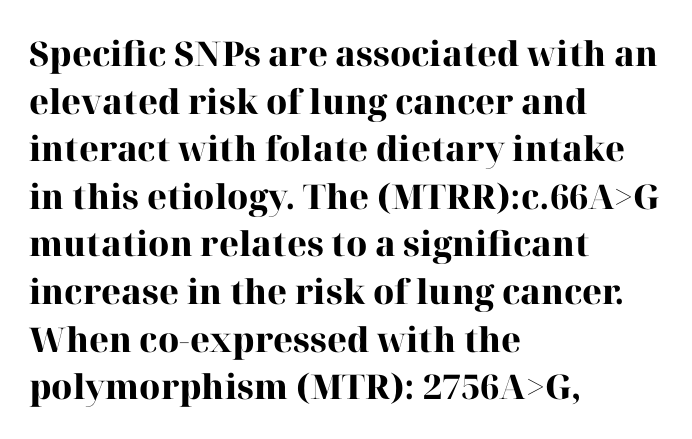
The image shows 34 px heavy serif type, upright; set left-aligned, normal line spacing (1.4x), normal letter spacing, not underlined; high stroke contrast and a medium x-height.
